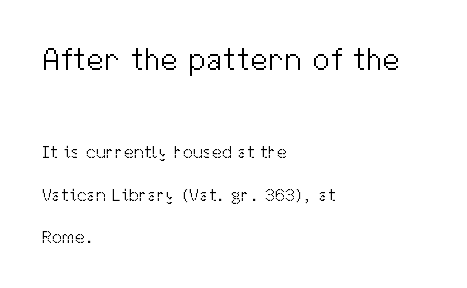
Q: Is the text bold? A: No.
Q: Is the text italic (slanted)? A: No, it is upright.
Q: Is the typeface a serif or a sans-serif typeface? A: Sans-serif.
Q: Is the text underlined? A: No.
Q: How is the paragraph aligned? A: Left-aligned.
Q: Is the spacing between letters normal or unusually wide? A: Normal.
Q: Is the spacing between lines tight, normal or loose? A: Loose.
Q: Which block of text is set in a larger size, the first (top) or the second (bottom)? A: The first (top) one.
Q: Width (condensed, normal, or wide)? A: Normal.
Q: Stroke contrast? A: Medium.
Q: x-height? A: Medium.
Q: Monospaced? A: No.
